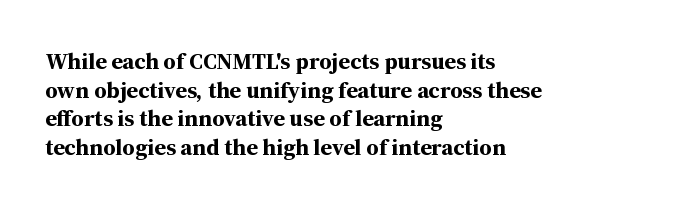
The image shows 23 px bold type, upright; set left-aligned, line spacing 1.24x, normal letter spacing, not underlined.
